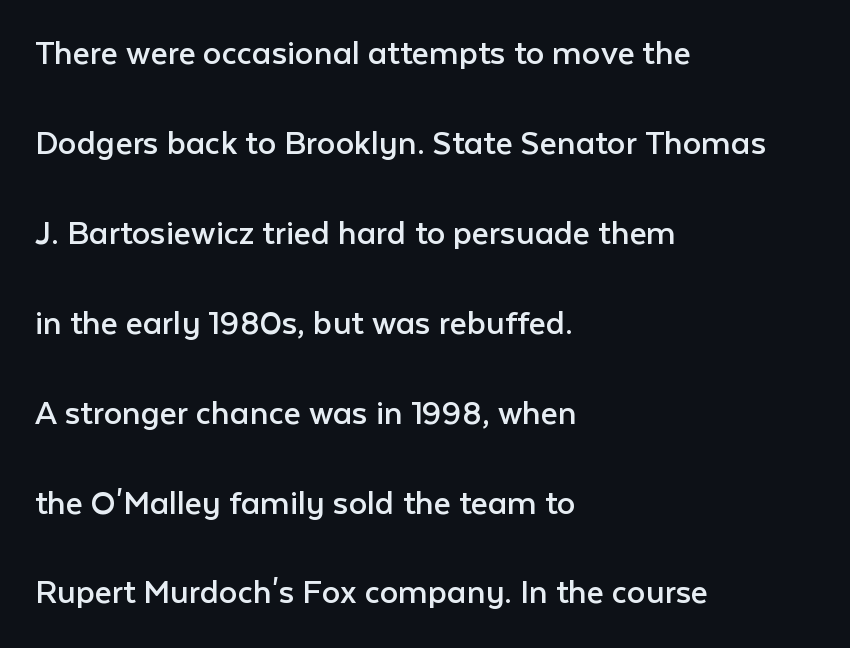
{"serif": "no", "italic": "no", "bold": "no", "weight": "regular", "width": "normal", "stroke_contrast": "low", "x_height": "medium", "monospaced": "no", "underline": "no", "align": "left", "line_spacing": "loose", "line_spacing_ratio": 2.43, "letter_spacing": "normal", "letter_spacing_em": 0.0, "glyph_px": 37}
